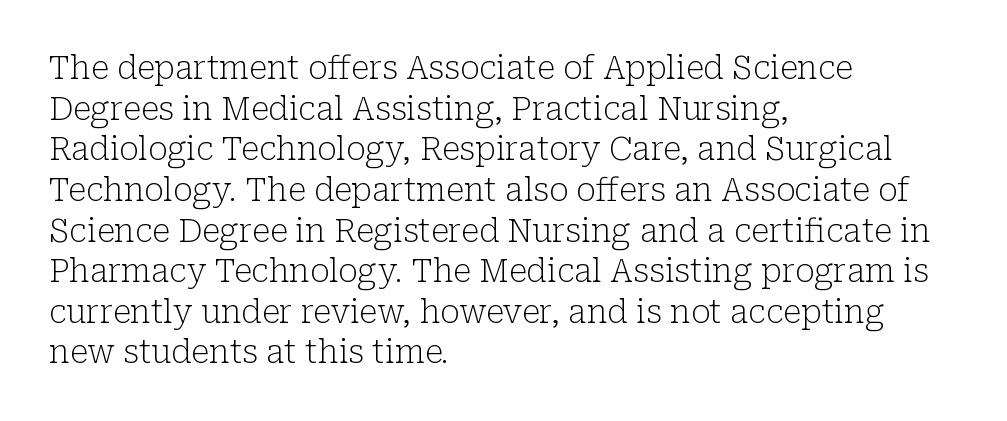
Baseline-to-baseline distance is the conventional proportion of letter height. You could not count columns in this text — the font is proportionally spaced. The compositor pushed each line to the left boundary. No word sits above an underline.
